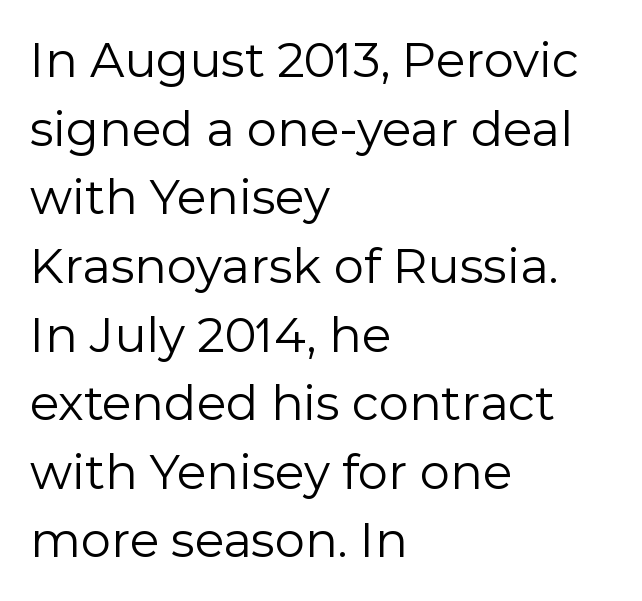
The letterforms sit at book weight or below. The specimen reads as upright at a glance. Tracking value appears to be zero — textbook default spacing. The passage shown stacks its lines at a standard gap.
